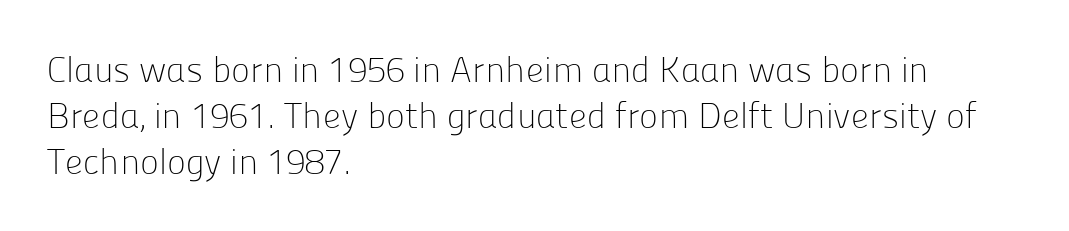
No word sits above an underline. Is there much room between lines? A standard amount, neither cramped nor airy. There is no visible air inserted between adjacent glyphs. Each letter's strokes conclude bluntly, with no projecting serifs. The setting favours the left margin, as ordinary paragraphs usually do. These lines were composed using upright roman letters.
